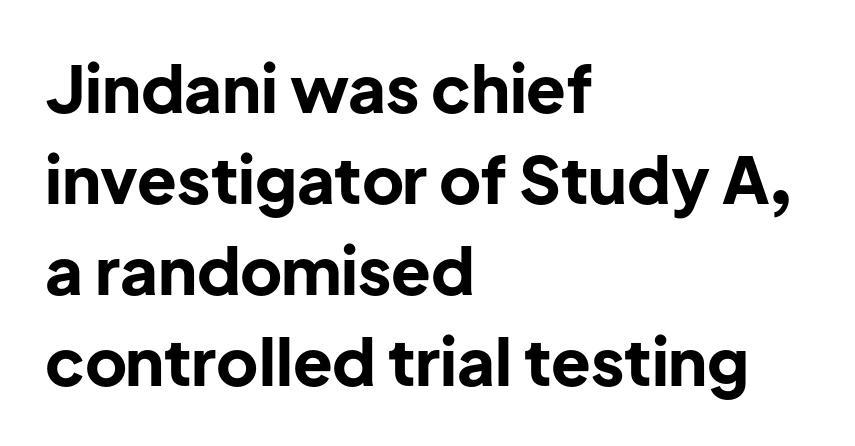
The image shows 65 px bold sans-serif type, upright; set left-aligned, normal line spacing (1.4x), normal letter spacing, not underlined; low stroke contrast and a medium x-height.
